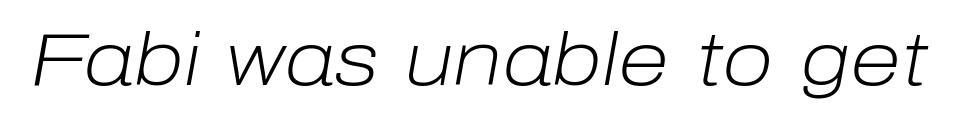
The image shows 75 px light type, italic (leaning right); set normal letter spacing, not underlined; low stroke contrast and a medium x-height.
